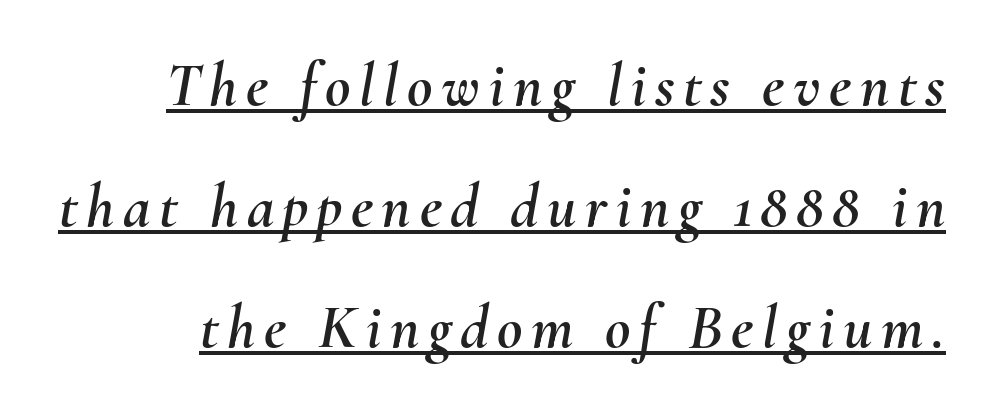
{"italic": "yes", "lean": "right", "slant_degrees": 10, "width": "normal", "stroke_contrast": "medium", "x_height": "small", "monospaced": "no", "underline": "yes", "line_spacing": "loose", "line_spacing_ratio": 1.95, "glyph_px": 62}
